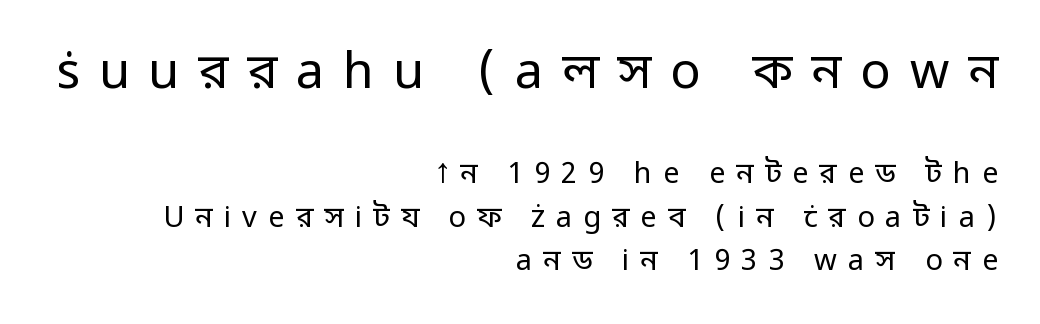
Between one letter and the next there's a generous, obvious gap. A typesetter would call this leading conventional body-copy spacing. Weight: not bold — regular or lighter. Scale decreases going downward across the two blocks. Each letter's strokes conclude bluntly, with no projecting serifs. Varying glyph widths throughout — classic text-font behaviour.
